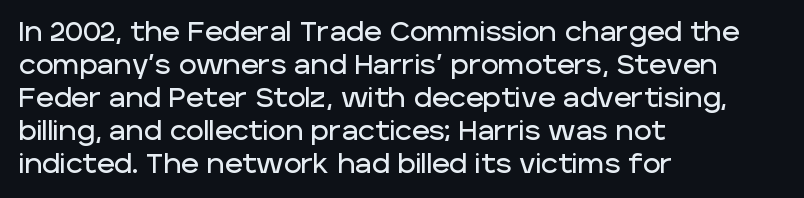
Q: Is the text italic (slanted)? A: No, it is upright.
Q: Is the text underlined? A: No.
Q: How is the paragraph aligned? A: Left-aligned.
Q: Is the spacing between letters normal or unusually wide? A: Normal.
